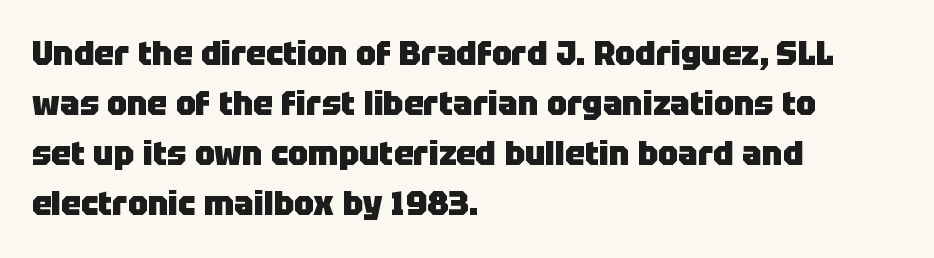
Short note: letters normally spaced. A bare baseline throughout the passage. Baseline-to-baseline distance is the conventional proportion of letter height. It's the straight-up-and-down kind of type. This is sans-serif lettering, the kind often seen on screens and signage.
